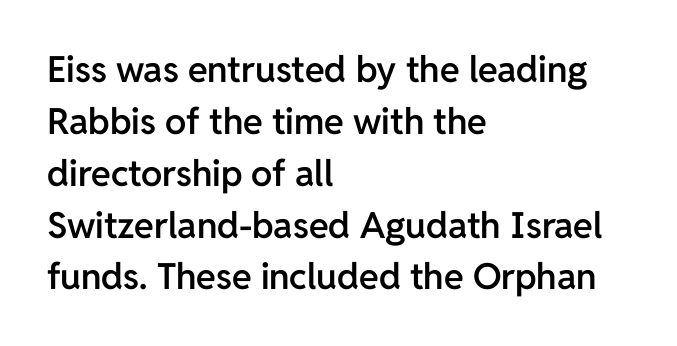
{"serif": "no", "italic": "no", "bold": "semi", "weight": "semibold", "width": "normal", "stroke_contrast": "low", "x_height": "medium", "monospaced": "no", "underline": "no", "align": "left", "line_spacing": "normal", "line_spacing_ratio": 1.44, "letter_spacing": "normal", "letter_spacing_em": 0.0, "glyph_px": 36}
